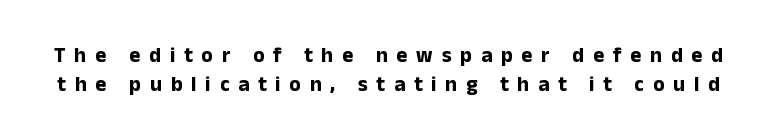
This sample keeps an unexceptional amount of space between lines. The line texture is sparse and dotted thanks to wide tracking. Descender tails drop into unmarked territory. The passage shown is emphatically bold. Rendered with straight, roman letterforms.
